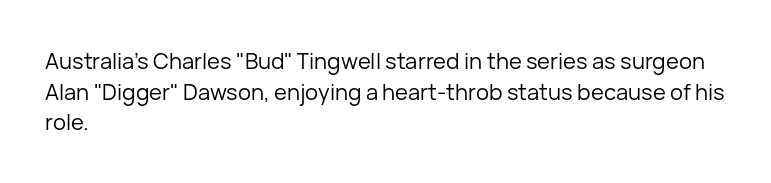
{"italic": "no", "bold": "no", "underline": "no", "align": "left", "line_spacing": "normal", "line_spacing_ratio": 1.39, "letter_spacing": "normal", "letter_spacing_em": 0.0, "glyph_px": 22}
